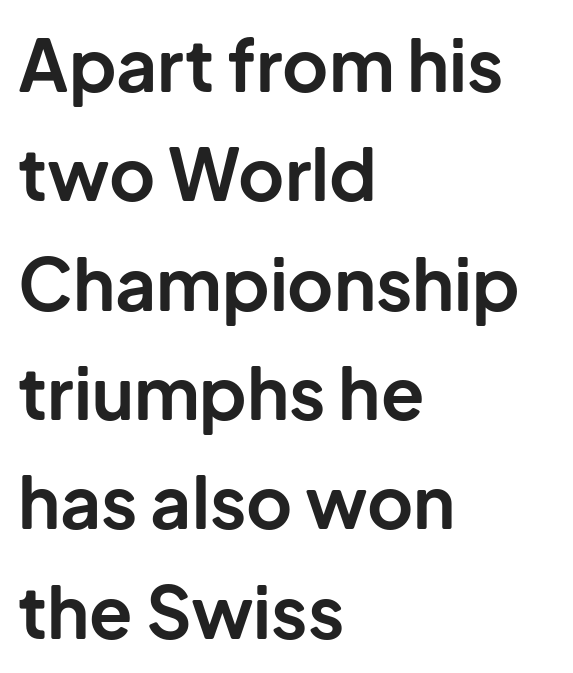
{"serif": "no", "italic": "no", "bold": "yes", "weight": "bold", "width": "normal", "stroke_contrast": "low", "x_height": "medium", "monospaced": "no", "underline": "no", "align": "left", "line_spacing": "normal", "line_spacing_ratio": 1.54, "letter_spacing": "normal", "letter_spacing_em": 0.0, "glyph_px": 71}
